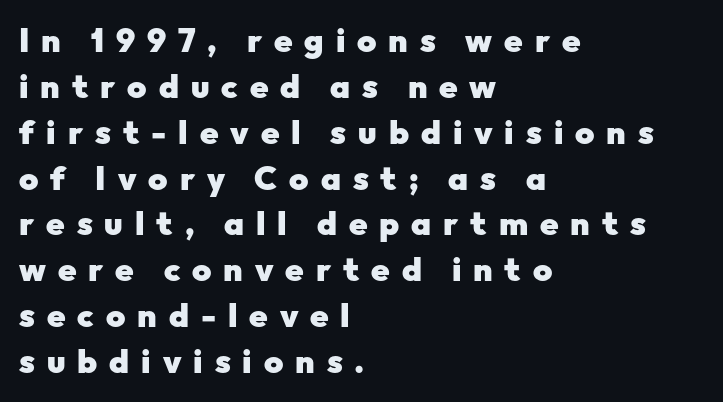
The gaps between neighbouring characters are conspicuously large. Tall strokes in this sample are plumb rather than angled. Each letter keeps its own natural width here, so spacing adapts to shape. I'd call this a sans setting — the letters go barefoot. Compared with a centered layout, this one pins lines to the left instead. One glance says typical: line gaps are just what's usual.
